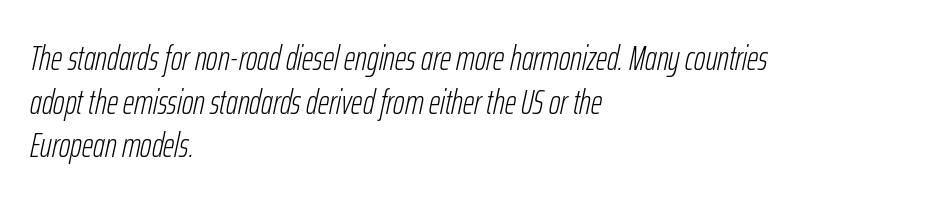
No extra tracking has been applied to these lines. Unmarked baselines from the first word to the last. Would a proofreader flag this as italicized? Yes. Vertical stems look standard width or narrower in stroke. Note the varied advance widths — an 'i' is clearly narrower than an 'm'.
